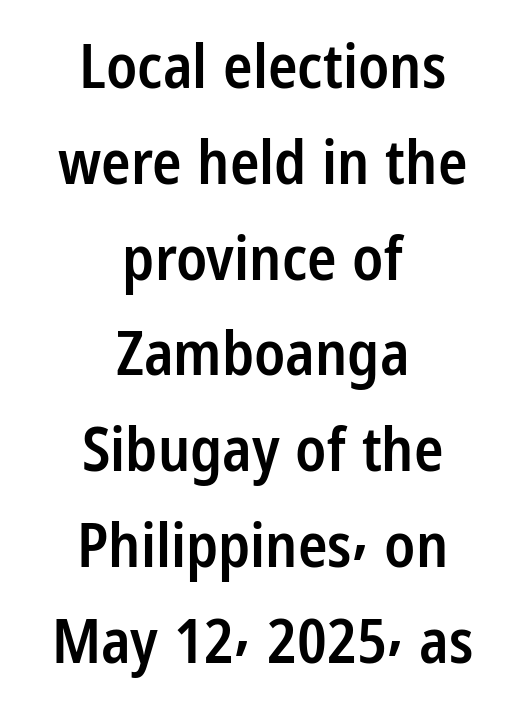
Q: Is the text bold? A: Semi-bold.
Q: Is the text italic (slanted)? A: No, it is upright.
Q: Is the typeface a serif or a sans-serif typeface? A: Sans-serif.
Q: Is the text underlined? A: No.
Q: How is the paragraph aligned? A: Centered.
Q: Is the spacing between letters normal or unusually wide? A: Normal.
Q: Is the spacing between lines tight, normal or loose? A: Normal.
Q: Width (condensed, normal, or wide)? A: Condensed.
Q: Stroke contrast? A: Low.
Q: x-height? A: Medium.
Q: Monospaced? A: No.
